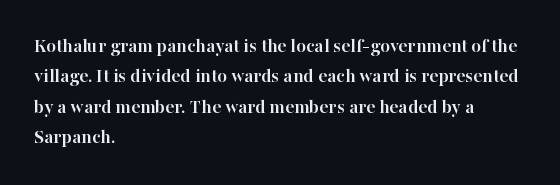
{"italic": "no", "bold": "yes", "underline": "no", "align": "left", "line_spacing": "normal", "line_spacing_ratio": 1.52, "letter_spacing": "normal", "letter_spacing_em": 0.0, "glyph_px": 20}
